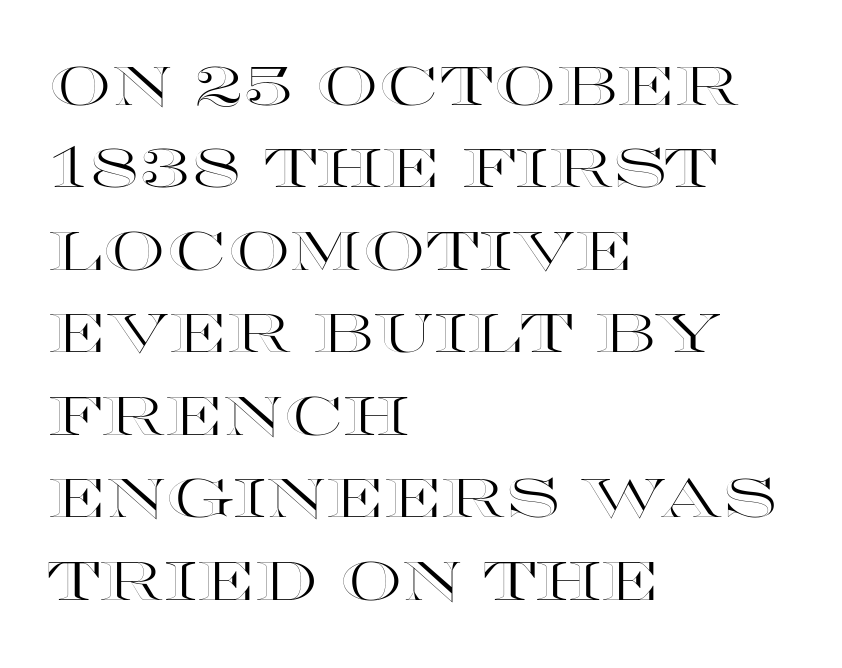
Lines of text with bare space underneath. Here the designer chose a conventional face with non-uniform glyph widths. Vertical strokes here are truly vertical. Typeset ragged right — the left edge is the straight one.
